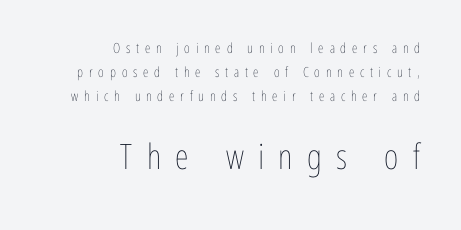
The image shows 35 px thin, condensed type, upright; set right-aligned, normal line spacing (1.7x), unusually wide letter spacing (+0.41 em), not underlined; the second (bottom) block is 2.5x larger; low stroke contrast and a medium x-height.
